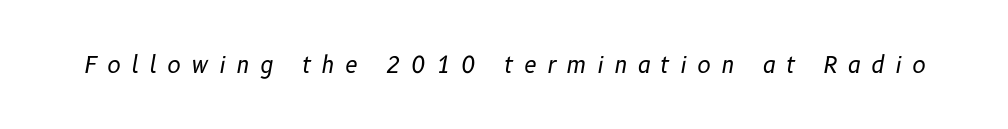
Compared with typical body copy, the letter spacing here is much looser. The area under the type is left untouched. This reads as an unemphasized weight, regular at the heaviest. The glyphs look as if they've been sheared to an angle.
